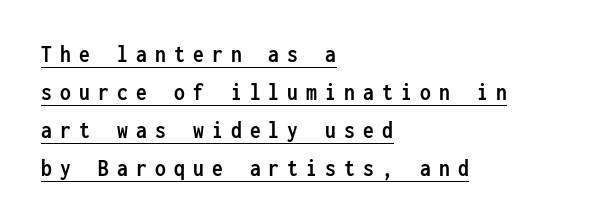
{"italic": "no", "bold": "yes", "underline": "yes", "align": "left", "line_spacing": "normal", "line_spacing_ratio": 1.58, "letter_spacing": "wide", "letter_spacing_em": 0.34, "glyph_px": 24}
